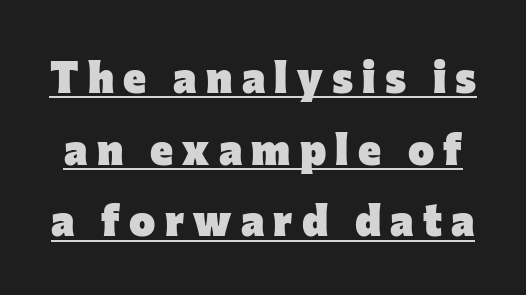
Q: Is the text bold? A: Yes.
Q: Is the text italic (slanted)? A: No, it is upright.
Q: Is the typeface a serif or a sans-serif typeface? A: Sans-serif.
Q: Is the text underlined? A: Yes.
Q: Is the spacing between letters normal or unusually wide? A: Unusually wide.
Q: Is the spacing between lines tight, normal or loose? A: Normal.
Q: Width (condensed, normal, or wide)? A: Normal.
Q: Stroke contrast? A: Low.
Q: x-height? A: Medium.
Q: Monospaced? A: No.
